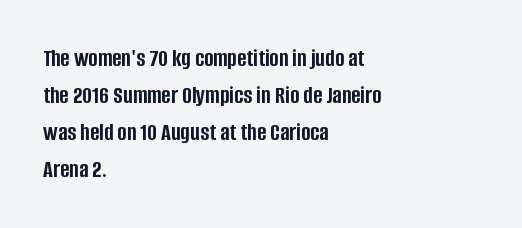
{"italic": "no", "bold": "yes", "underline": "no", "align": "left", "line_spacing": "normal", "line_spacing_ratio": 1.48, "letter_spacing": "normal", "letter_spacing_em": 0.0, "glyph_px": 25}
